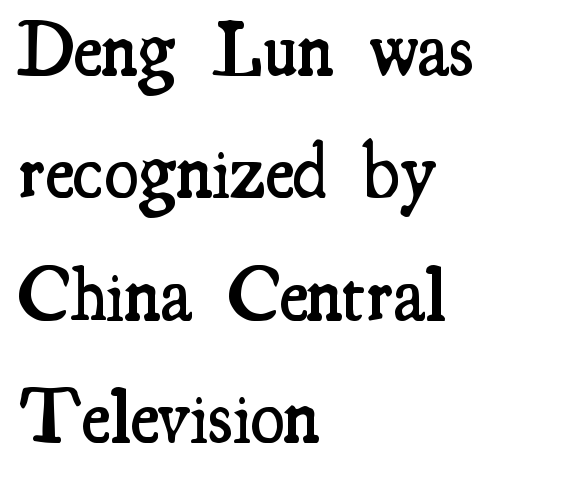
The image shows 77 px semibold, condensed serif type, upright; set left-aligned, normal line spacing (1.59x), normal letter spacing, not underlined; medium stroke contrast and a small x-height.
